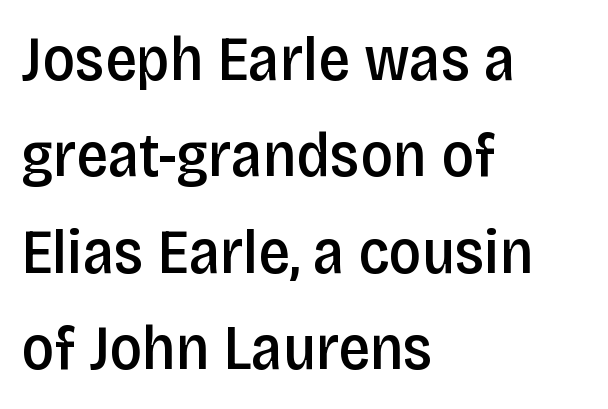
{"serif": "no", "italic": "no", "bold": "semi", "weight": "semibold", "width": "condensed", "stroke_contrast": "low", "x_height": "large", "monospaced": "no", "underline": "no", "align": "left", "line_spacing": "normal", "line_spacing_ratio": 1.53, "letter_spacing": "normal", "letter_spacing_em": 0.0, "glyph_px": 63}
